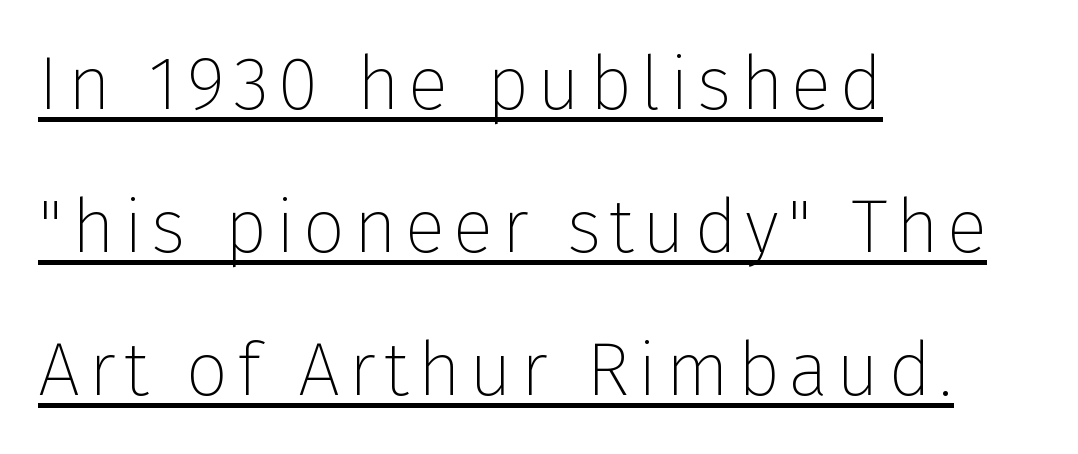
Typographically, this falls in the sans-serif category. This is not heavy type; no bold has been used. Every word sits above its own underline. Every character sits straight up, as roman type does. Compared with typical paragraphs, the rows here are farther apart.
